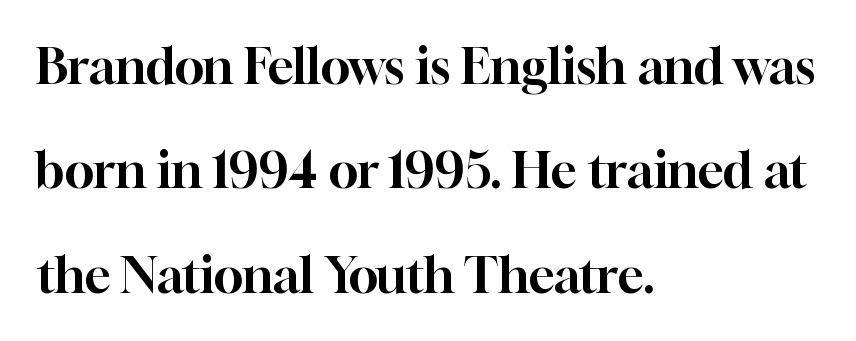
Classification — serif. The compositor pushed each line to the left boundary. Decoration check: the copy has no underline. In terms of leading, this rendering errs on the spacious side. Rendered with straight, roman letterforms. Looks like regular typesetting: each glyph gets only the width it needs.
